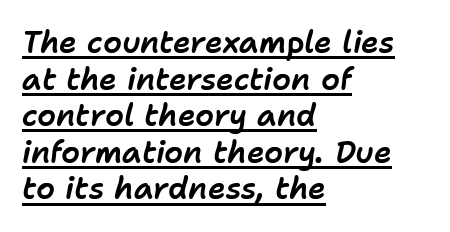
Q: Is the text italic (slanted)? A: Yes, it leans right by about 11 degrees.
Q: Is the text underlined? A: Yes.
Q: How is the paragraph aligned? A: Left-aligned.
Q: Is the spacing between letters normal or unusually wide? A: Normal.
Q: Width (condensed, normal, or wide)? A: Normal.
Q: Stroke contrast? A: Low.
Q: x-height? A: Medium.
Q: Monospaced? A: No.
